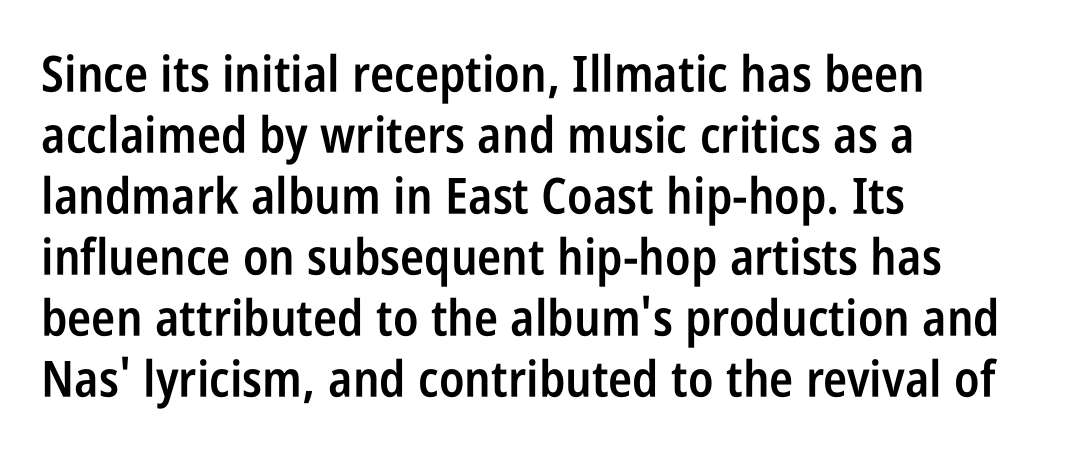
{"serif": "no", "italic": "no", "bold": "semi", "weight": "semibold", "width": "condensed", "stroke_contrast": "low", "x_height": "large", "monospaced": "no", "underline": "no", "align": "left", "line_spacing_ratio": 1.22, "letter_spacing": "normal", "letter_spacing_em": 0.0, "glyph_px": 50}
